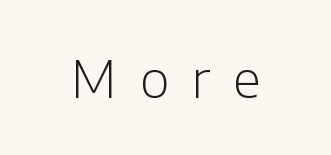
The image shows 51 px light sans-serif type, upright; set unusually wide letter spacing (+0.44 em), not underlined; low stroke contrast and a medium x-height.
